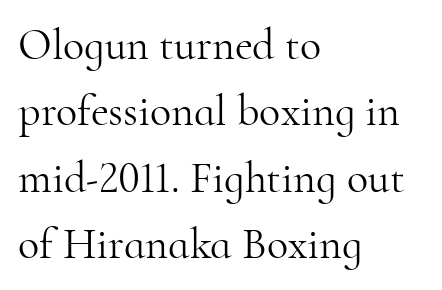
Q: Is the text bold? A: No.
Q: Is the text italic (slanted)? A: No, it is upright.
Q: Is the typeface a serif or a sans-serif typeface? A: Serif.
Q: Is the text underlined? A: No.
Q: How is the paragraph aligned? A: Left-aligned.
Q: Is the spacing between letters normal or unusually wide? A: Normal.
Q: Is the spacing between lines tight, normal or loose? A: Normal.
Q: Width (condensed, normal, or wide)? A: Normal.
Q: Stroke contrast? A: High.
Q: x-height? A: Small.
Q: Monospaced? A: No.
